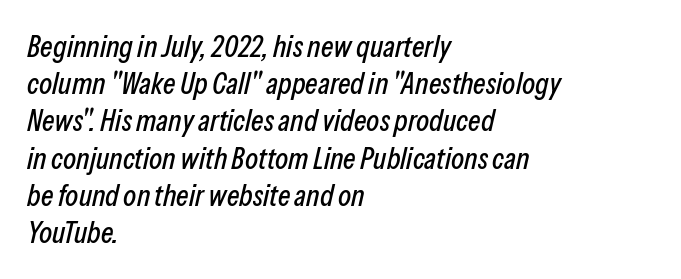
{"italic": "yes", "lean": "right", "slant_degrees": 13, "width": "condensed", "stroke_contrast": "low", "x_height": "medium", "monospaced": "no", "underline": "no", "align": "left", "line_spacing_ratio": 1.24, "letter_spacing": "normal", "letter_spacing_em": 0.0, "glyph_px": 30}
